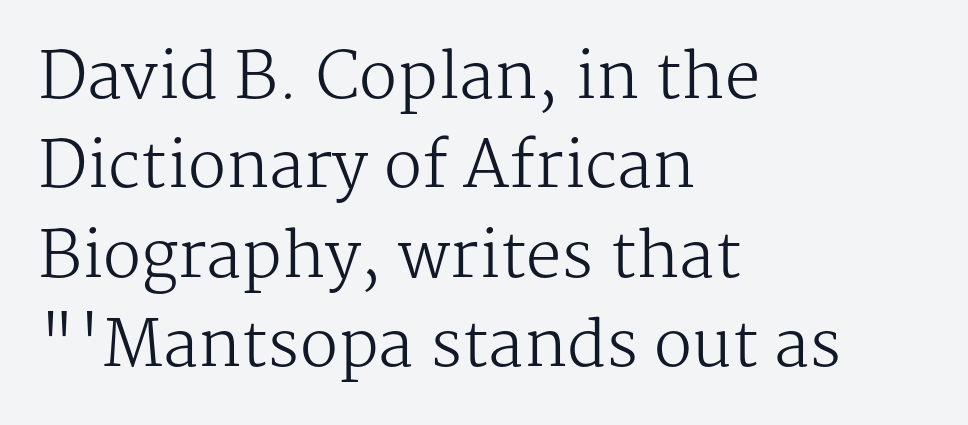
Q: Is the text bold? A: No.
Q: Is the text italic (slanted)? A: No, it is upright.
Q: Is the typeface a serif or a sans-serif typeface? A: Serif.
Q: Is the text underlined? A: No.
Q: How is the paragraph aligned? A: Left-aligned.
Q: Is the spacing between letters normal or unusually wide? A: Normal.
Q: Is the spacing between lines tight, normal or loose? A: Normal.
Q: Width (condensed, normal, or wide)? A: Normal.
Q: Stroke contrast? A: Medium.
Q: x-height? A: Medium.
Q: Monospaced? A: No.
